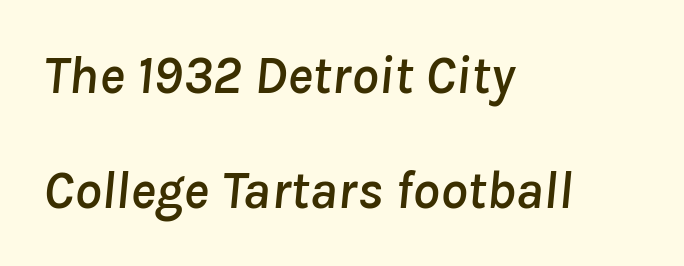
Q: Is the text italic (slanted)? A: Yes, it leans right by about 8 degrees.
Q: Is the text underlined? A: No.
Q: How is the paragraph aligned? A: Left-aligned.
Q: Is the spacing between letters normal or unusually wide? A: Normal.
Q: Is the spacing between lines tight, normal or loose? A: Loose.
Q: Width (condensed, normal, or wide)? A: Normal.
Q: Stroke contrast? A: Low.
Q: x-height? A: Medium.
Q: Monospaced? A: No.
